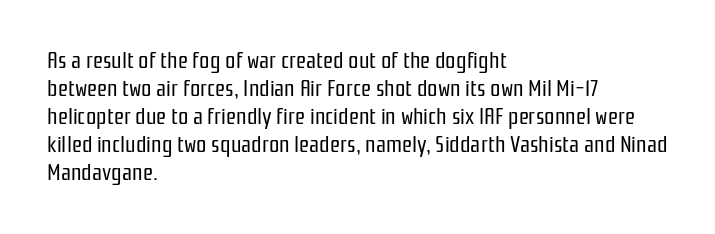
Every stem runs plumb, perpendicular to the baseline. Layout note: lines flush left. Decoration check: the copy has no underline. Short note: letters normally spaced.
